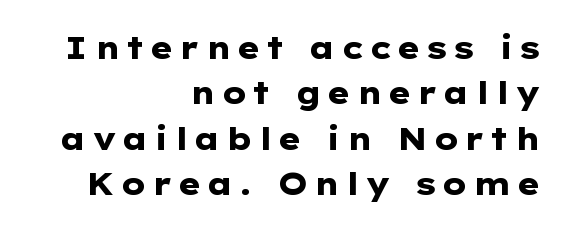
The image shows 31 px heavy, wide sans-serif type, upright; set right-aligned, normal line spacing (1.46x), not underlined; low stroke contrast and a medium x-height.
